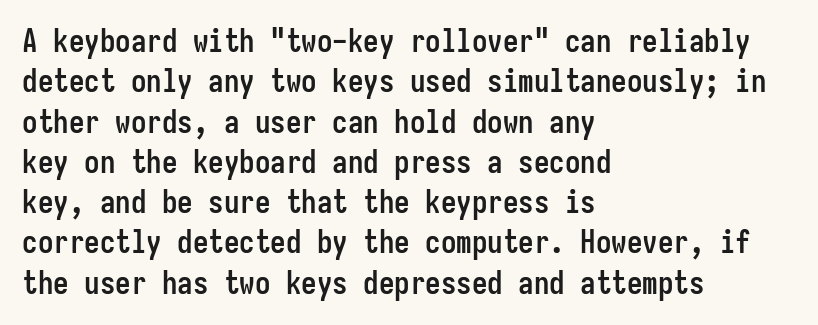
The words here are not underlined. The type sits square on the baseline with zero lean. Leading: standard. The paragraph shown leans on its left margin. There is no visible air inserted between adjacent glyphs. Bold? Absolutely — the strokes are thick and heavy.
